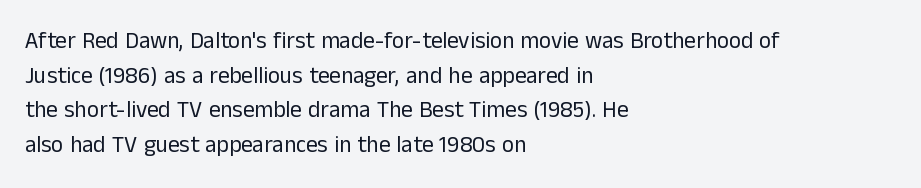
The image shows 23 px text type, upright; set left-aligned, normal line spacing (1.51x), normal letter spacing, not underlined.
